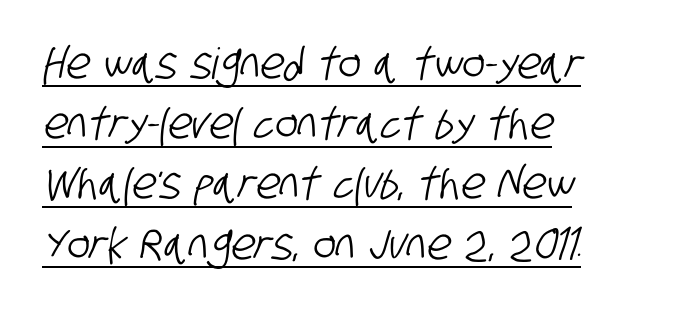
Honestly, the underline is the first thing you notice here. Here the designer chose a conventional face with non-uniform glyph widths. In terms of leading, this rendering sits right in the middle. Each word holds together tightly as a unit, with standard inter-letter gaps.
